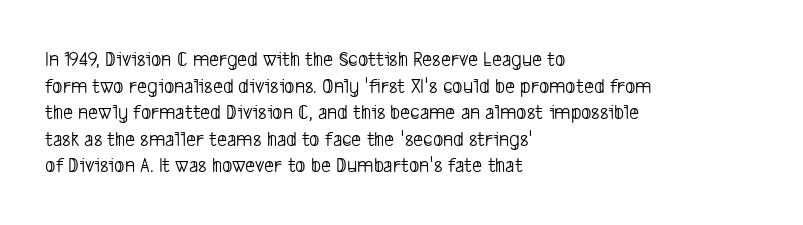
Q: Is the text bold? A: No.
Q: Is the text underlined? A: No.
Q: How is the paragraph aligned? A: Left-aligned.
Q: Is the spacing between letters normal or unusually wide? A: Normal.
